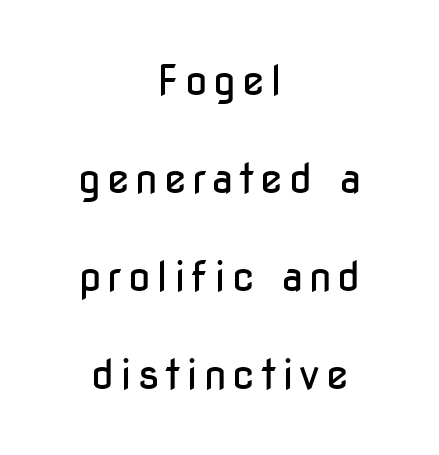
Q: Is the text bold? A: No.
Q: Is the text italic (slanted)? A: No, it is upright.
Q: Is the typeface a serif or a sans-serif typeface? A: Sans-serif.
Q: Is the text underlined? A: No.
Q: How is the paragraph aligned? A: Centered.
Q: Is the spacing between lines tight, normal or loose? A: Loose.
Q: Width (condensed, normal, or wide)? A: Condensed.
Q: Stroke contrast? A: Low.
Q: x-height? A: Medium.
Q: Monospaced? A: No.
